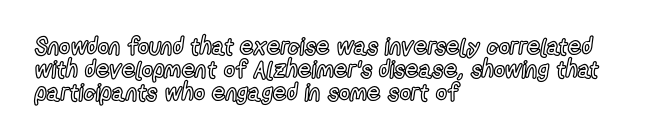
{"underline": "no", "align": "left", "line_spacing": "tight", "line_spacing_ratio": 0.96, "letter_spacing": "normal", "letter_spacing_em": 0.0, "glyph_px": 24}
